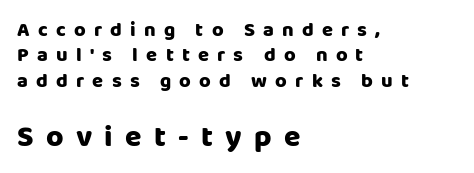
Q: Is the text italic (slanted)? A: No, it is upright.
Q: Is the typeface a serif or a sans-serif typeface? A: Sans-serif.
Q: Is the text underlined? A: No.
Q: How is the paragraph aligned? A: Left-aligned.
Q: Is the spacing between letters normal or unusually wide? A: Unusually wide.
Q: Is the spacing between lines tight, normal or loose? A: Normal.
Q: Which block of text is set in a larger size, the first (top) or the second (bottom)? A: The second (bottom) one.
Q: Width (condensed, normal, or wide)? A: Normal.
Q: Stroke contrast? A: Low.
Q: x-height? A: Large.
Q: Monospaced? A: No.
